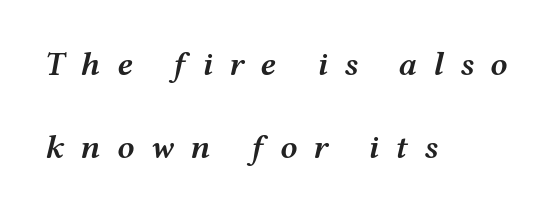
{"italic": "yes", "lean": "right", "slant_degrees": 12, "bold": "semi", "weight": "semibold", "width": "wide", "stroke_contrast": "medium", "x_height": "medium", "monospaced": "no", "underline": "no", "align": "left", "line_spacing": "loose", "line_spacing_ratio": 2.45, "letter_spacing": "wide", "letter_spacing_em": 0.47, "glyph_px": 34}
